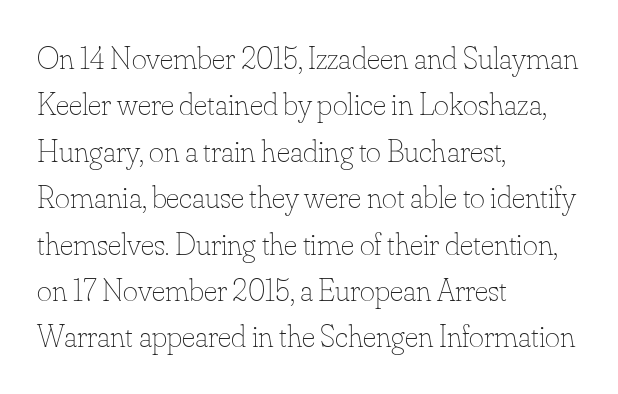
Do the characters align in a grid? No, the font is proportional. One glance says typical: line gaps are just what's usual. Clear beneath every line of the passage. Tall strokes in this sample are plumb rather than angled. What stands out about the letter spacing? Nothing — it is the standard amount.
